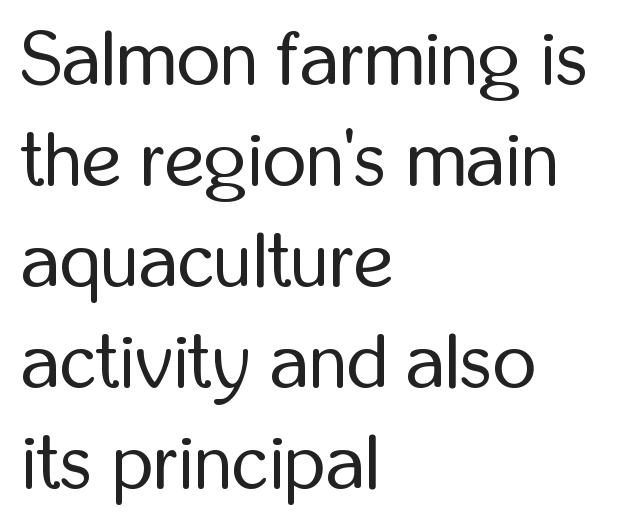
Q: Is the text bold? A: No.
Q: Is the text italic (slanted)? A: No, it is upright.
Q: Is the typeface a serif or a sans-serif typeface? A: Sans-serif.
Q: Is the text underlined? A: No.
Q: How is the paragraph aligned? A: Left-aligned.
Q: Is the spacing between letters normal or unusually wide? A: Normal.
Q: Is the spacing between lines tight, normal or loose? A: Normal.
Q: Width (condensed, normal, or wide)? A: Condensed.
Q: Stroke contrast? A: Low.
Q: x-height? A: Medium.
Q: Monospaced? A: No.
